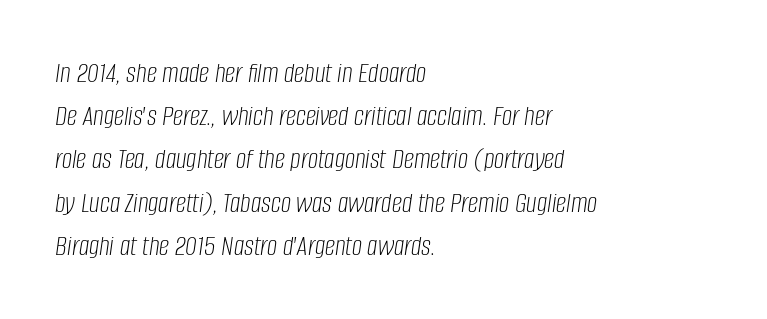
The face used here is proportionally spaced, like ordinary book or web type. These lines were composed using italics. The typeface has the unassuming heft of standard copy or less. Baseline-to-baseline distance is the conventional proportion of letter height.
